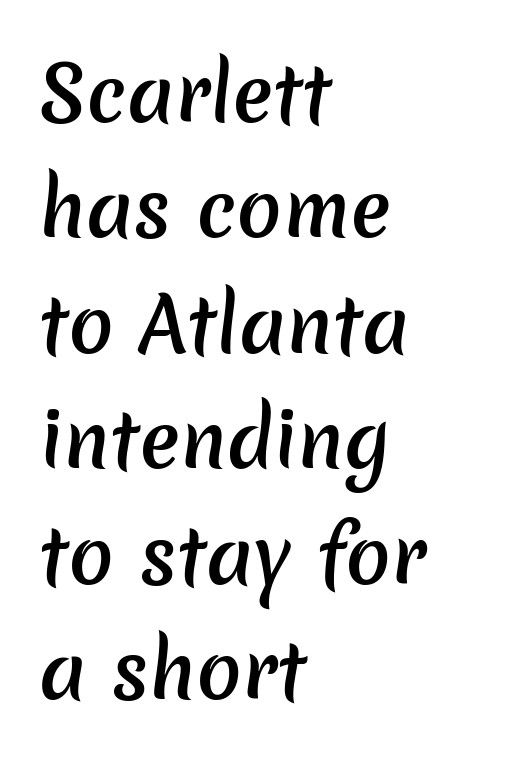
Regular leading. The space directly below the letters is spotless. Note: no serifs on the glyphs. The passage shown is typed in a proportional face where columns would drift. The letters are semibold — heavier than regular but short of a full bold.
